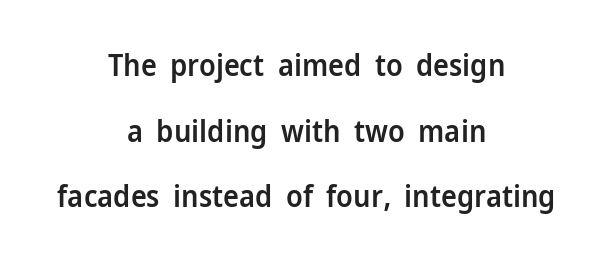
The image shows 30 px semibold sans-serif type, upright; set centered, loose line spacing (2.19x), normal letter spacing, not underlined; low stroke contrast and a medium x-height.
